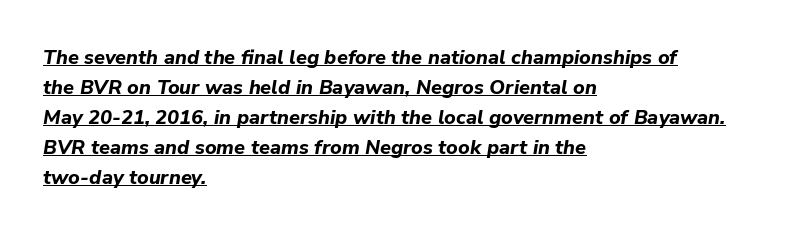
Notice how the passage keeps a crisp vertical edge on the left only. Slanted lettering throughout. Here the glyphs are tracked normally, forming tight word shapes. Vertically, the passage feels balanced, rows spaced as you'd expect. Plenty of ink on the page — the face is bold.
